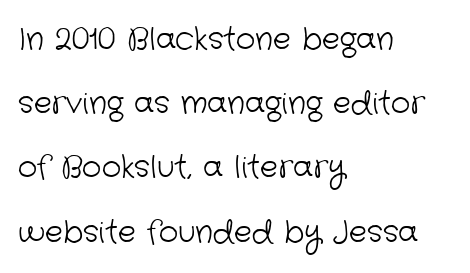
{"serif": "no", "bold": "no", "weight": "light", "width": "normal", "stroke_contrast": "low", "x_height": "medium", "monospaced": "no", "underline": "no", "align": "left", "line_spacing": "loose", "line_spacing_ratio": 2.14, "letter_spacing": "normal", "letter_spacing_em": 0.0, "glyph_px": 30}
